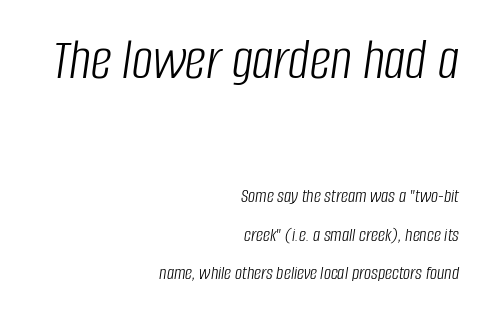
Honestly, the rows look like they've been pulled way apart. A student would notice the top passage is typeset larger than what follows. Each stroke keeps to a modest, everyday thickness or less. The rendering keeps characters at their native spacing. Looks like regular typesetting: each glyph gets only the width it needs. The glyphs are unaccompanied by any horizontal stroke below them.
